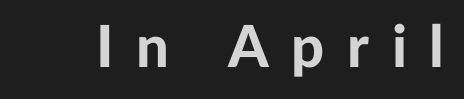
The image shows 58 px bold sans-serif type, upright; set unusually wide letter spacing (+0.39 em), not underlined; low stroke contrast and a medium x-height.
